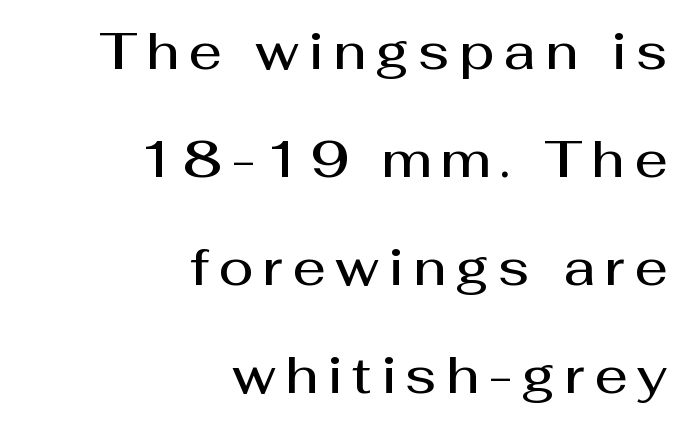
The image shows 52 px semibold sans-serif type, upright; set right-aligned, loose line spacing (2.08x), not underlined; medium stroke contrast and a medium x-height.
